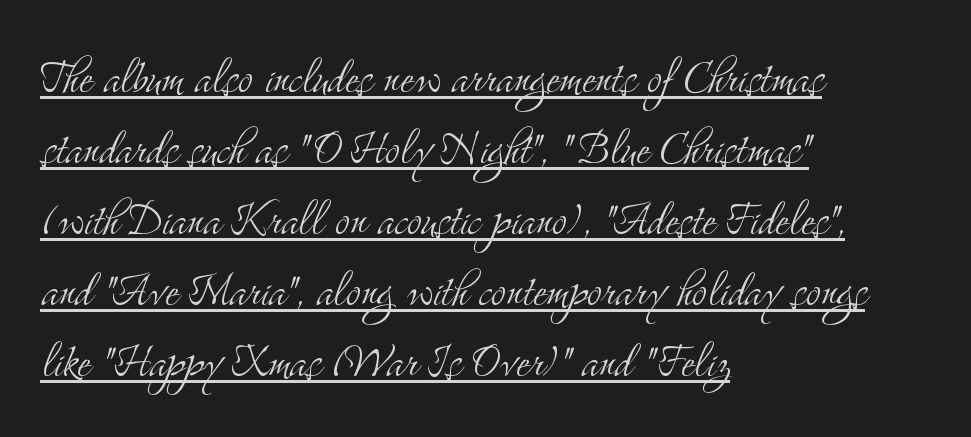
The image shows 56 px light, condensed serif type; set left-aligned, normal line spacing (1.27x), normal letter spacing, underlined; medium stroke contrast and a small x-height.
